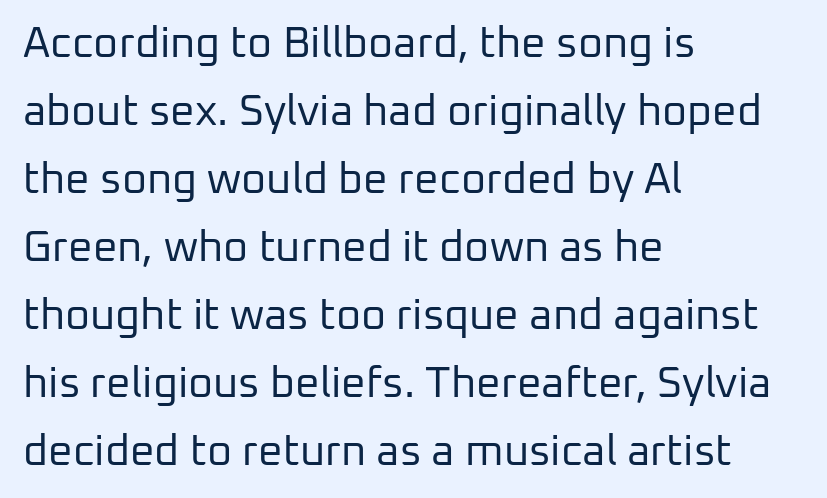
The paragraph has a hard left edge and a soft right edge. The strokes carry an ordinary text weight at most. Decoration check: the copy has no underline. The rendering uses natural spacing where letterforms have individual widths.
